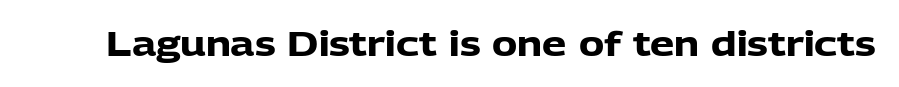
The image shows 34 px heavy sans-serif type, upright; set normal letter spacing, not underlined; low stroke contrast and a medium x-height.
